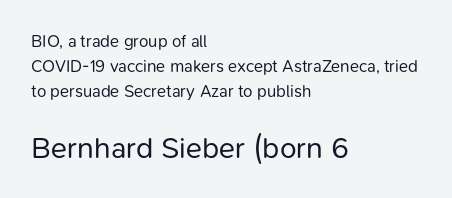
The image shows 30 px regular-weight sans-serif type, upright; set left-aligned, normal line spacing (1.48x), normal letter spacing, not underlined; the second (bottom) block is 1.76x larger; low stroke contrast and a medium x-height.
